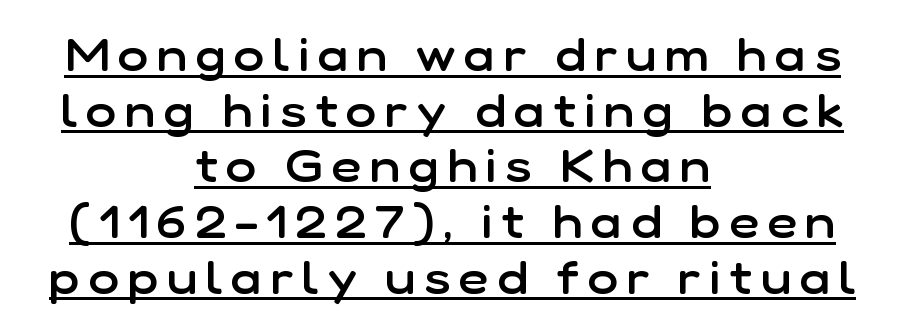
In terms of posture, this sample is upright. A fair bit of extra ink — the face is semibold, not bold. Neither beginnings nor endings align; midpoints do. Serif or sans? Sans — the stroke terminals are bare. Note the varied advance widths — an 'i' is clearly narrower than an 'm'. The lettering is marked with a stroke running underneath it.
